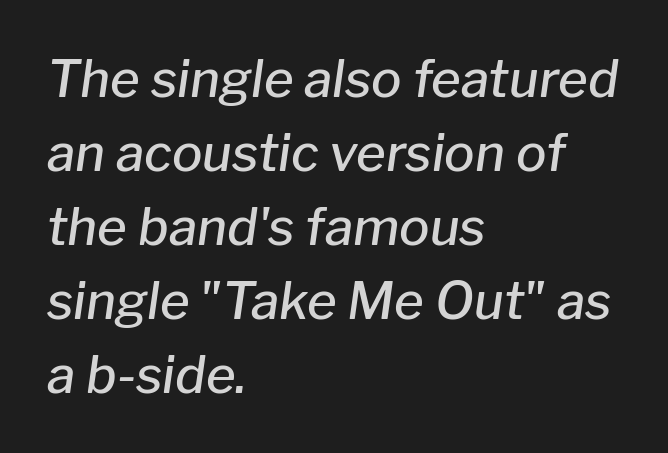
The image shows 51 px semibold type, italic (leaning right); set left-aligned, normal line spacing (1.45x), normal letter spacing, not underlined; low stroke contrast and a medium x-height.
